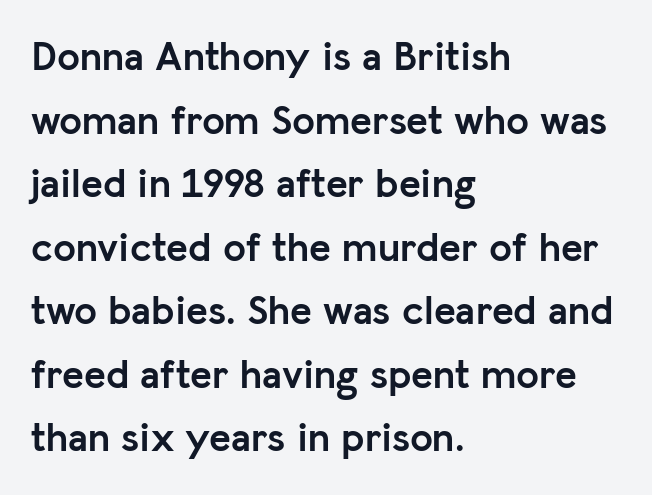
Q: Is the text bold? A: Yes.
Q: Is the text italic (slanted)? A: No, it is upright.
Q: Is the typeface a serif or a sans-serif typeface? A: Sans-serif.
Q: Is the text underlined? A: No.
Q: How is the paragraph aligned? A: Left-aligned.
Q: Is the spacing between letters normal or unusually wide? A: Normal.
Q: Is the spacing between lines tight, normal or loose? A: Normal.
Q: Width (condensed, normal, or wide)? A: Normal.
Q: Stroke contrast? A: Low.
Q: x-height? A: Medium.
Q: Monospaced? A: No.
